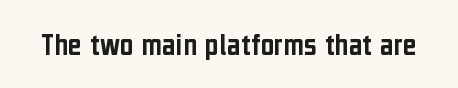
{"serif": "no", "italic": "no", "width": "condensed", "stroke_contrast": "low", "x_height": "medium", "monospaced": "no", "underline": "no", "letter_spacing": "normal", "letter_spacing_em": 0.0, "glyph_px": 33}
